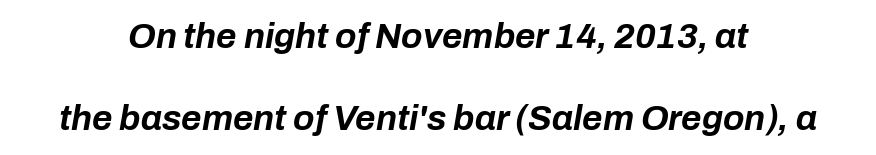
{"italic": "yes", "lean": "right", "slant_degrees": 10, "bold": "yes", "weight": "bold", "width": "normal", "stroke_contrast": "low", "x_height": "medium", "monospaced": "no", "underline": "no", "align": "center", "line_spacing": "loose", "line_spacing_ratio": 2.34, "letter_spacing": "normal", "letter_spacing_em": 0.0, "glyph_px": 35}
